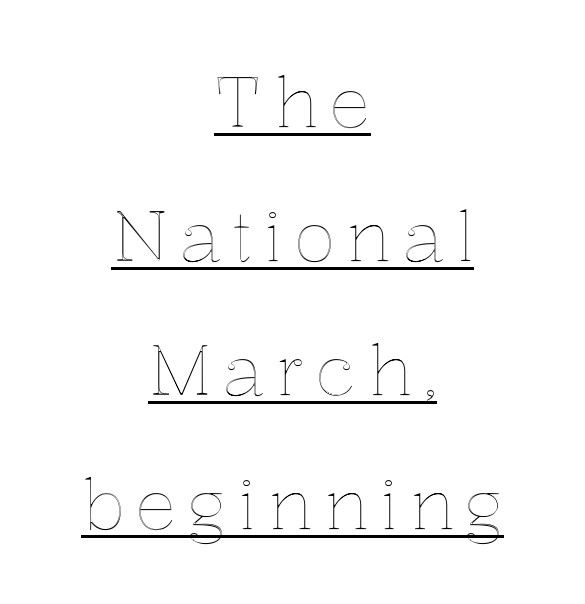
{"italic": "no", "width": "normal", "x_height": "medium", "monospaced": "no", "underline": "yes", "align": "center", "line_spacing": "loose", "line_spacing_ratio": 1.94, "glyph_px": 69}
